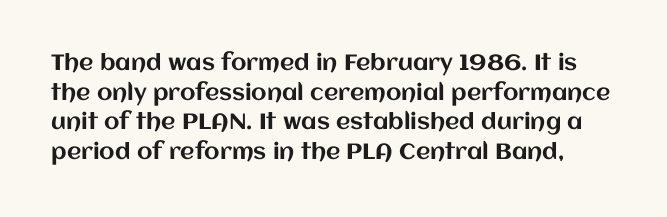
You can tell it's not italic because the verticals are truly vertical. Observe the ordinary spacing: letters are neighbours, not strangers. This block has exactly the height ordinary leading produces. Nobody drew a line under any word here.
